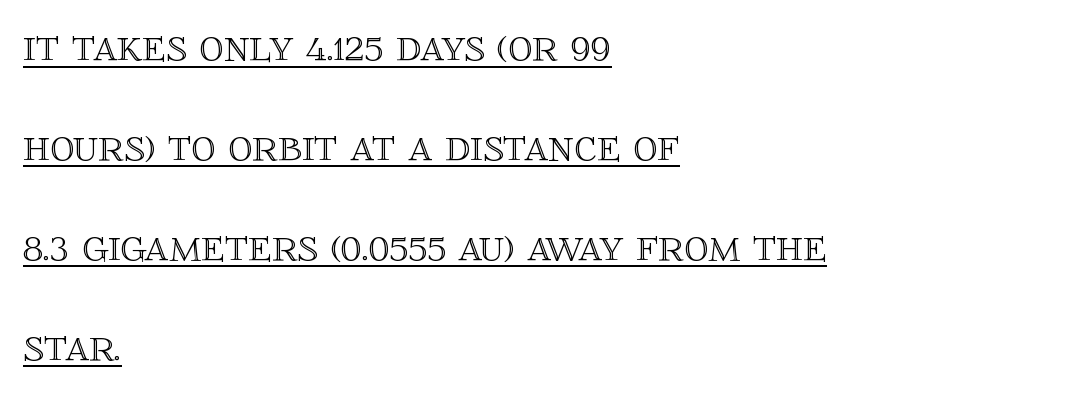
{"italic": "no", "width": "normal", "x_height": "large", "monospaced": "no", "underline": "yes", "align": "left", "line_spacing": "loose", "line_spacing_ratio": 2.08, "letter_spacing": "normal", "letter_spacing_em": 0.0, "glyph_px": 48}
